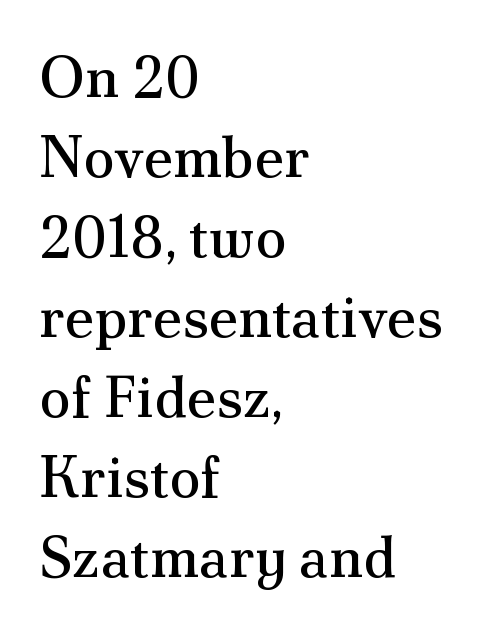
Q: Is the text bold? A: No.
Q: Is the text italic (slanted)? A: No, it is upright.
Q: Is the typeface a serif or a sans-serif typeface? A: Serif.
Q: Is the text underlined? A: No.
Q: How is the paragraph aligned? A: Left-aligned.
Q: Is the spacing between letters normal or unusually wide? A: Normal.
Q: Is the spacing between lines tight, normal or loose? A: Normal.
Q: Width (condensed, normal, or wide)? A: Normal.
Q: Stroke contrast? A: Medium.
Q: x-height? A: Small.
Q: Monospaced? A: No.
